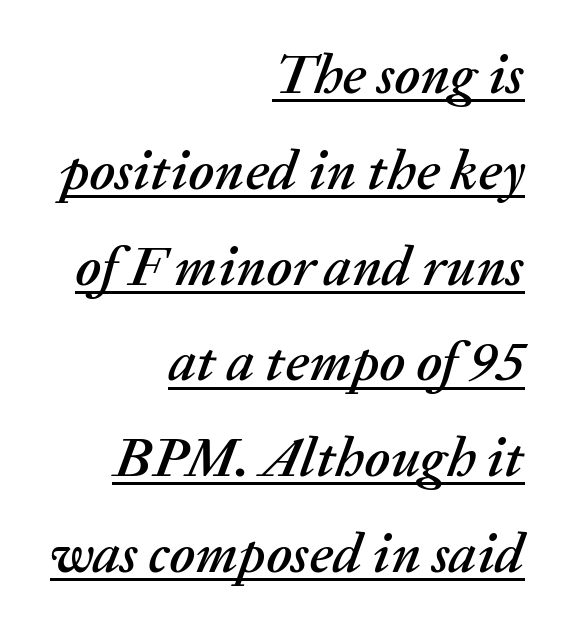
The letters are slanted; this is an italic face. Casual observation: everything's shoved over to the right. The string is rendered with underlining switched on. Proportional: the letters do not fall into vertical columns. Default kerning and tracking; the words read as compact shapes.
